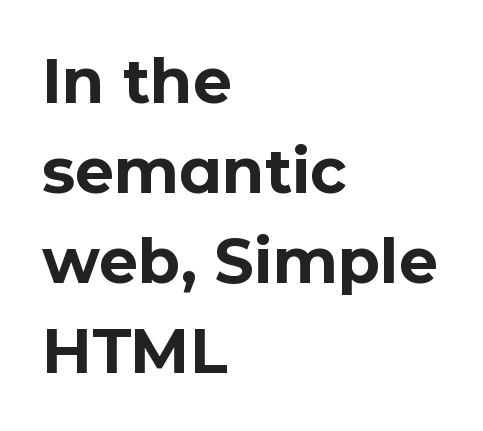
{"serif": "no", "italic": "no", "bold": "yes", "weight": "bold", "width": "normal", "stroke_contrast": "low", "x_height": "medium", "monospaced": "no", "underline": "no", "align": "left", "line_spacing": "normal", "line_spacing_ratio": 1.45, "letter_spacing": "normal", "letter_spacing_em": 0.0, "glyph_px": 62}
